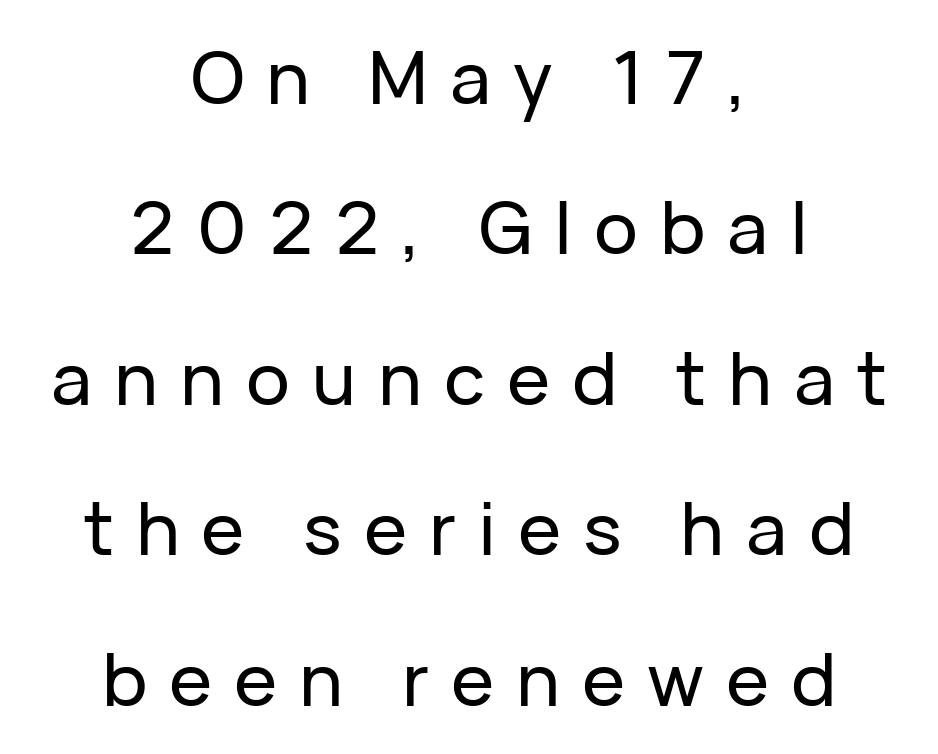
Does the copy run flush right? No — it is centered line by line. In terms of letterform style, serifs are entirely absent. Compared with typical paragraphs, the rows here are farther apart. Each letter keeps its own natural width here, so spacing adapts to shape. Nobody drew a line under any word here.
